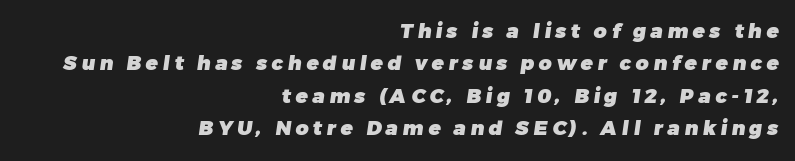
The image shows 20 px bold type; set right-aligned, normal line spacing (1.62x), unusually wide letter spacing (+0.23 em), not underlined.
